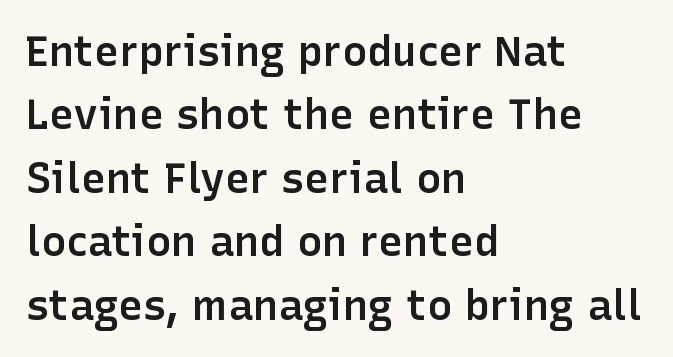
{"serif": "no", "italic": "no", "bold": "semi", "weight": "semibold", "width": "normal", "stroke_contrast": "low", "x_height": "medium", "monospaced": "no", "underline": "no", "align": "left", "line_spacing": "normal", "line_spacing_ratio": 1.51, "letter_spacing": "normal", "letter_spacing_em": 0.0, "glyph_px": 42}
